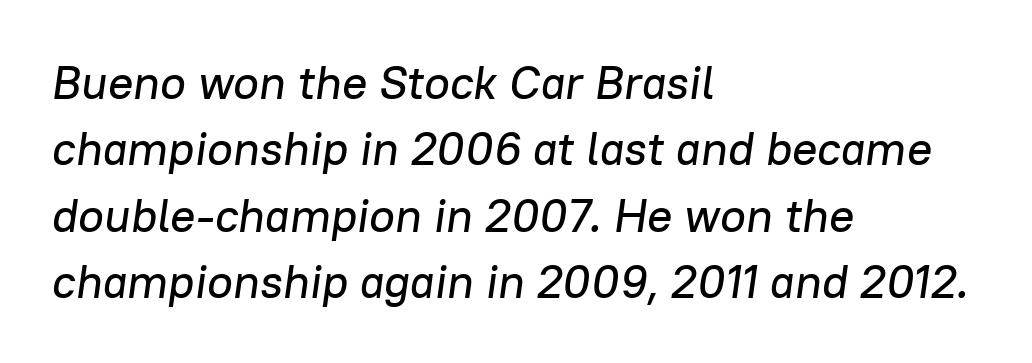
Spacing between characters is what you'd get straight out of the box. The specimen reads as italic at a glance. If you drew a ruler down the left edge, every line would touch it. Only glyphs here, with clear space below each row. Note the varied advance widths — an 'i' is clearly narrower than an 'm'.
